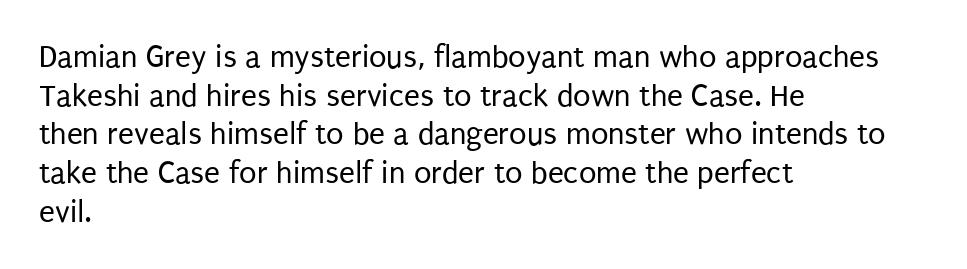
{"serif": "no", "italic": "no", "bold": "no", "weight": "regular", "width": "condensed", "stroke_contrast": "low", "x_height": "large", "monospaced": "no", "underline": "no", "align": "left", "line_spacing_ratio": 1.21, "letter_spacing": "normal", "letter_spacing_em": 0.0, "glyph_px": 32}
